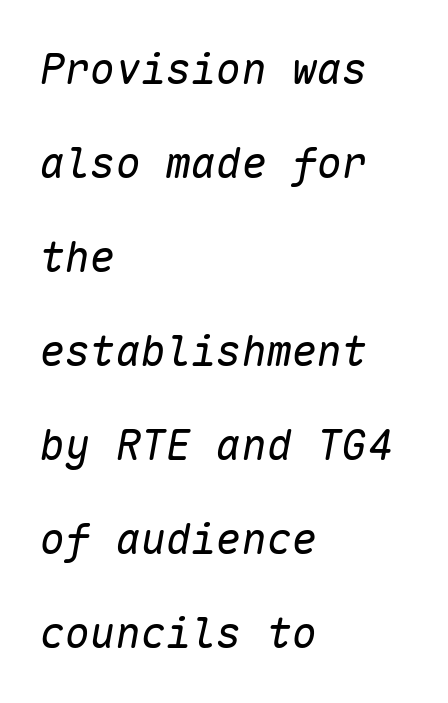
{"italic": "yes", "lean": "right", "slant_degrees": 10, "bold": "no", "weight": "regular", "width": "normal", "stroke_contrast": "low", "x_height": "medium", "monospaced": "yes", "underline": "no", "align": "left", "line_spacing": "loose", "line_spacing_ratio": 2.24, "letter_spacing": "normal", "letter_spacing_em": 0.0, "glyph_px": 42}
